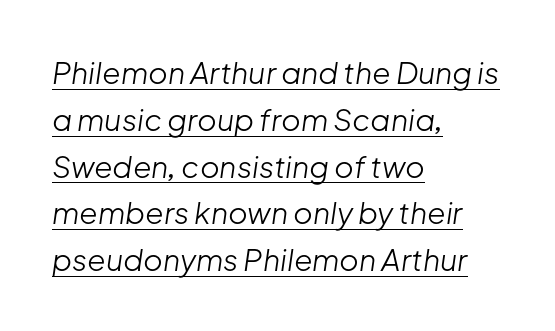
Q: Is the text bold? A: No.
Q: Is the text italic (slanted)? A: Yes, it leans right by about 8 degrees.
Q: Is the text underlined? A: Yes.
Q: How is the paragraph aligned? A: Left-aligned.
Q: Is the spacing between letters normal or unusually wide? A: Normal.
Q: Is the spacing between lines tight, normal or loose? A: Normal.
Q: Width (condensed, normal, or wide)? A: Normal.
Q: Stroke contrast? A: Low.
Q: x-height? A: Medium.
Q: Monospaced? A: No.
